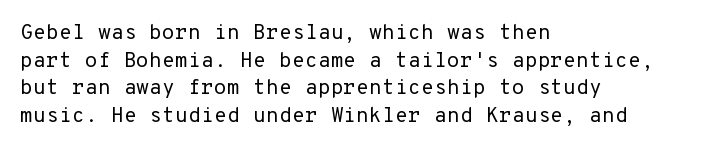
{"italic": "no", "bold": "no", "underline": "no", "align": "left", "line_spacing": "normal", "line_spacing_ratio": 1.31, "letter_spacing": "normal", "letter_spacing_em": 0.0, "glyph_px": 21}
